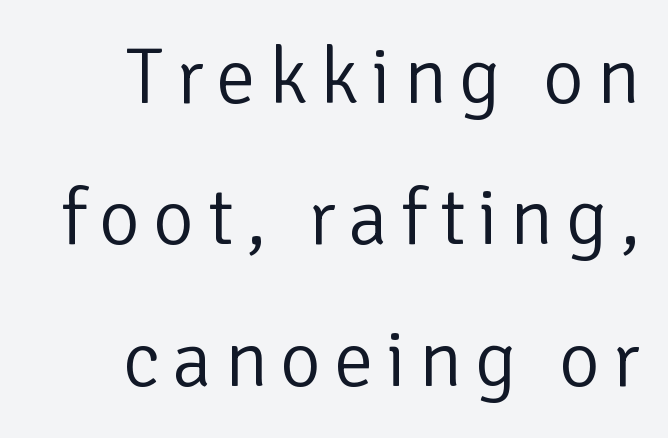
{"serif": "no", "italic": "no", "bold": "no", "weight": "light", "width": "normal", "stroke_contrast": "low", "x_height": "medium", "monospaced": "no", "underline": "no", "align": "right", "line_spacing_ratio": 1.79, "glyph_px": 79}
